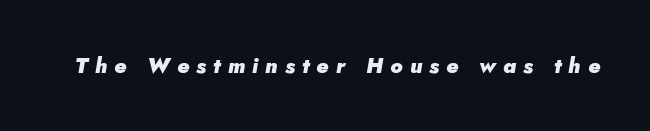
Q: Is the text bold? A: Yes.
Q: Is the text italic (slanted)? A: Yes, it leans right by about 5 degrees.
Q: Is the text underlined? A: No.
Q: Is the spacing between letters normal or unusually wide? A: Unusually wide.
